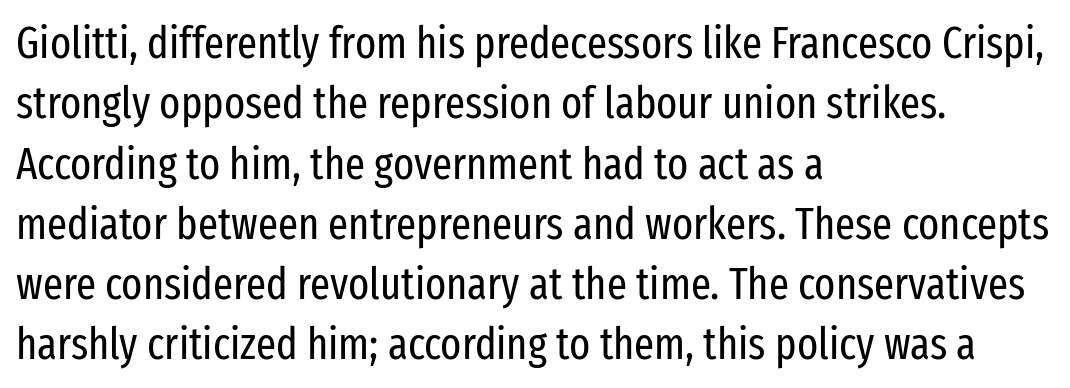
{"serif": "no", "italic": "no", "bold": "no", "weight": "regular", "width": "condensed", "stroke_contrast": "low", "x_height": "medium", "monospaced": "no", "underline": "no", "align": "left", "line_spacing": "normal", "line_spacing_ratio": 1.37, "letter_spacing": "normal", "letter_spacing_em": 0.0, "glyph_px": 44}
